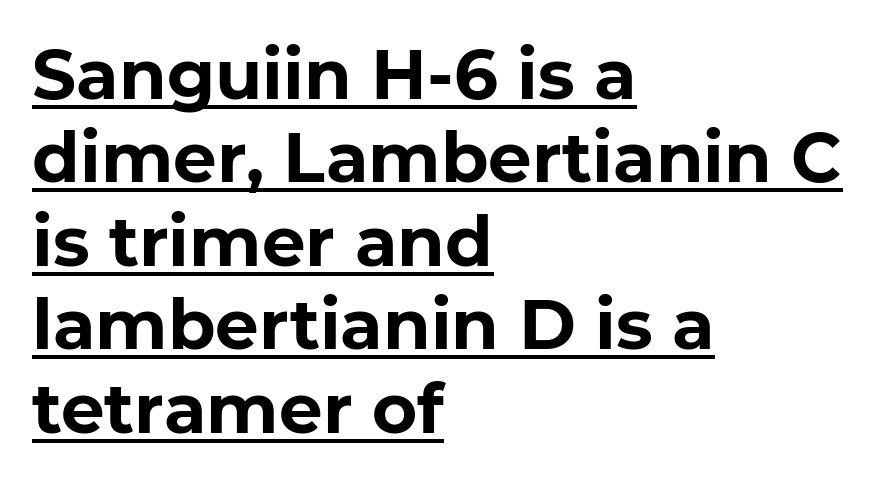
{"serif": "no", "bold": "yes", "weight": "bold", "width": "normal", "stroke_contrast": "low", "x_height": "medium", "monospaced": "no", "underline": "yes", "align": "left", "line_spacing_ratio": 1.21, "letter_spacing": "normal", "letter_spacing_em": 0.0, "glyph_px": 69}
